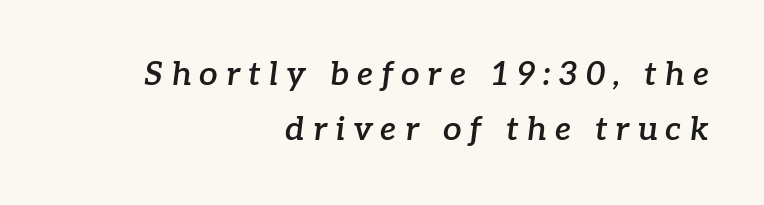
The image shows 33 px semibold serif type, italic (leaning right); set right-aligned, normal line spacing (1.66x), unusually wide letter spacing (+0.24 em), not underlined; low stroke contrast and a medium x-height.
